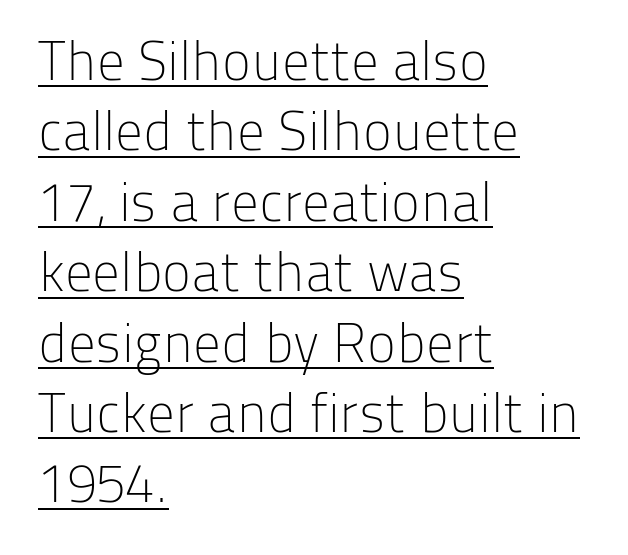
Q: Is the text bold? A: No.
Q: Is the text italic (slanted)? A: No, it is upright.
Q: Is the typeface a serif or a sans-serif typeface? A: Sans-serif.
Q: Is the text underlined? A: Yes.
Q: How is the paragraph aligned? A: Left-aligned.
Q: Is the spacing between letters normal or unusually wide? A: Normal.
Q: Is the spacing between lines tight, normal or loose? A: Normal.
Q: Width (condensed, normal, or wide)? A: Normal.
Q: Stroke contrast? A: Low.
Q: x-height? A: Medium.
Q: Monospaced? A: No.
